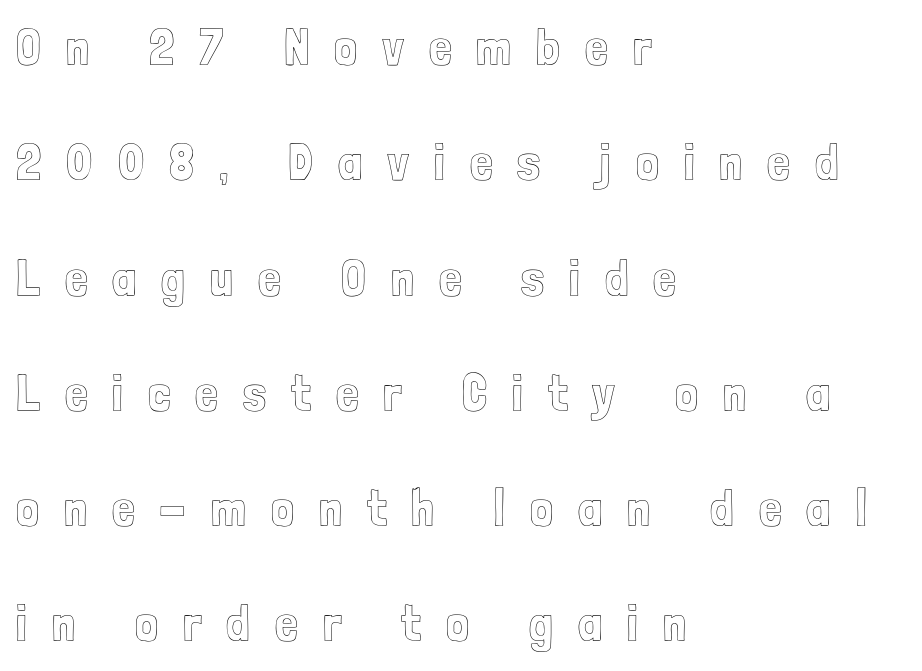
The image shows 51 px condensed type, upright; set left-aligned, loose line spacing (2.26x), unusually wide letter spacing (+0.49 em), not underlined; a medium x-height.
